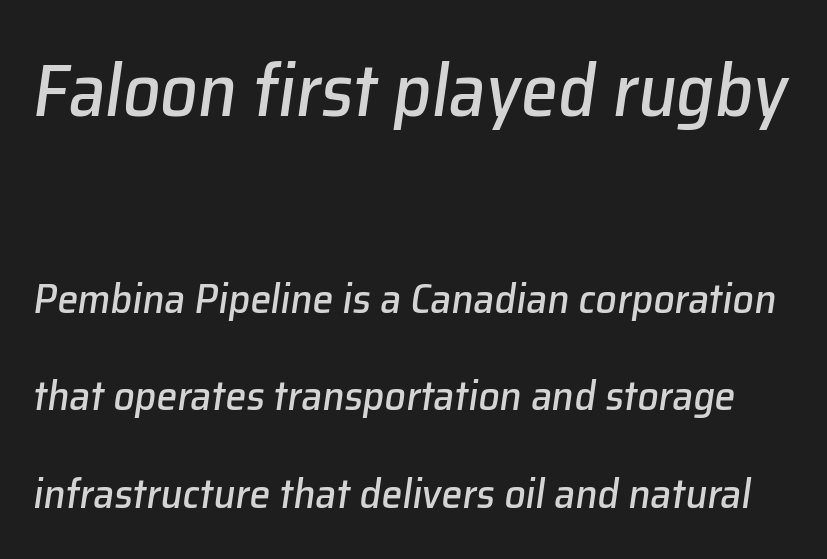
{"italic": "yes", "lean": "right", "slant_degrees": 8, "width": "normal", "stroke_contrast": "low", "x_height": "medium", "monospaced": "no", "underline": "no", "line_spacing": "loose", "line_spacing_ratio": 2.33, "letter_spacing": "normal", "letter_spacing_em": 0.0, "larger_block": "first", "size_ratio": 1.76, "glyph_px": 74}
